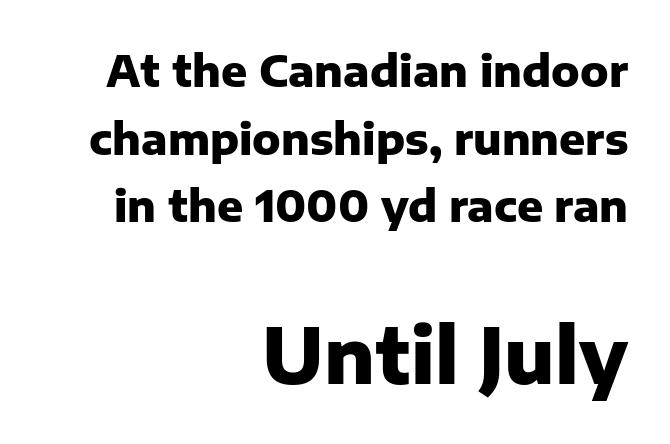
{"serif": "no", "italic": "no", "bold": "yes", "weight": "heavy", "width": "normal", "stroke_contrast": "low", "x_height": "medium", "monospaced": "no", "underline": "no", "align": "right", "line_spacing": "normal", "line_spacing_ratio": 1.57, "letter_spacing": "normal", "letter_spacing_em": 0.0, "larger_block": "second", "size_ratio": 1.77, "glyph_px": 76}
